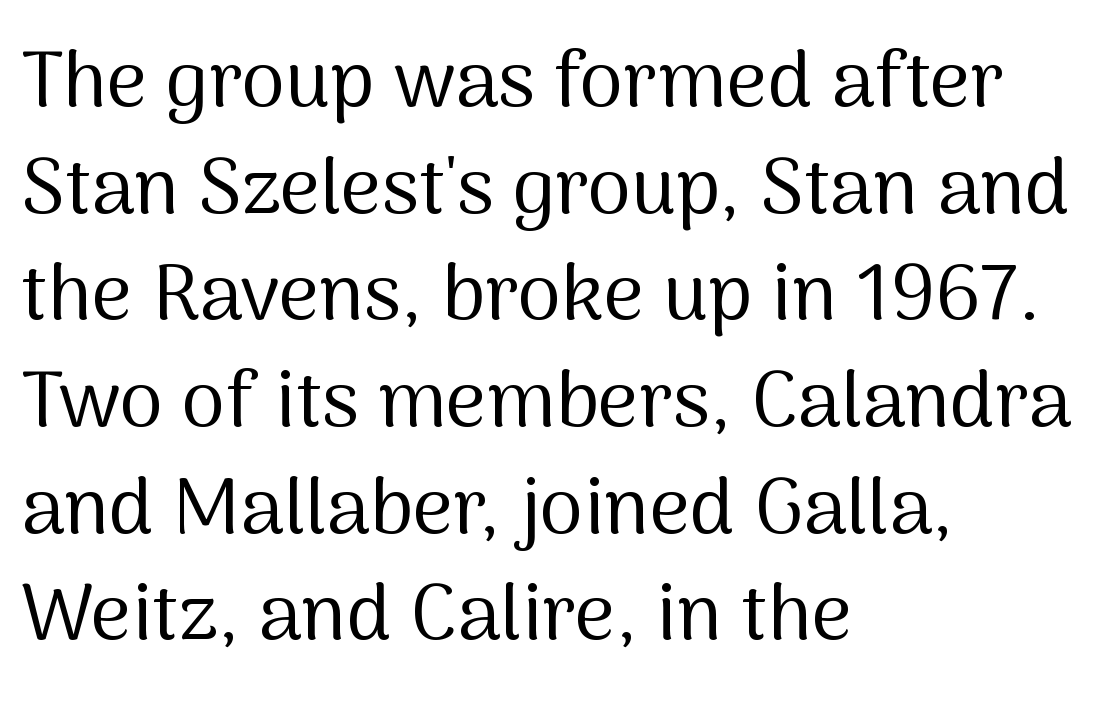
Summary of weight: not heavy and not bold. The foot of each line stays bare and open. Spacing between characters is what you'd get straight out of the box. The lines sit at an ordinary, default distance from one another. Each letter keeps its own natural width here, so spacing adapts to shape.
